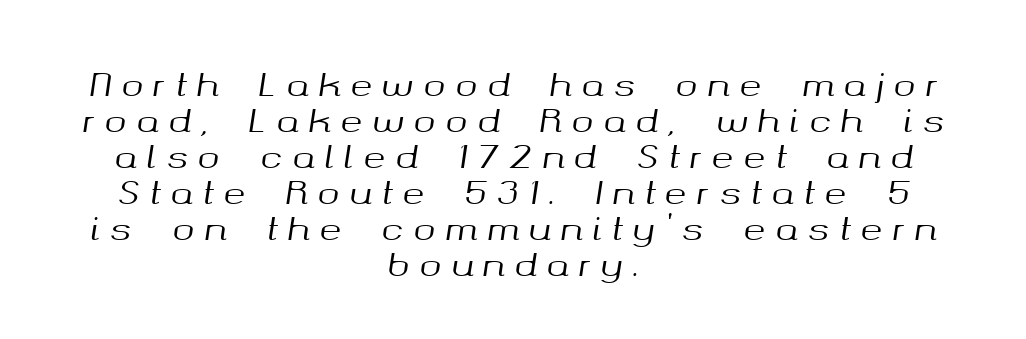
The image shows 33 px text type, italic (leaning right); set centered, tight line spacing (1.09x), unusually wide letter spacing (+0.3 em), not underlined; medium stroke contrast and a medium x-height.
